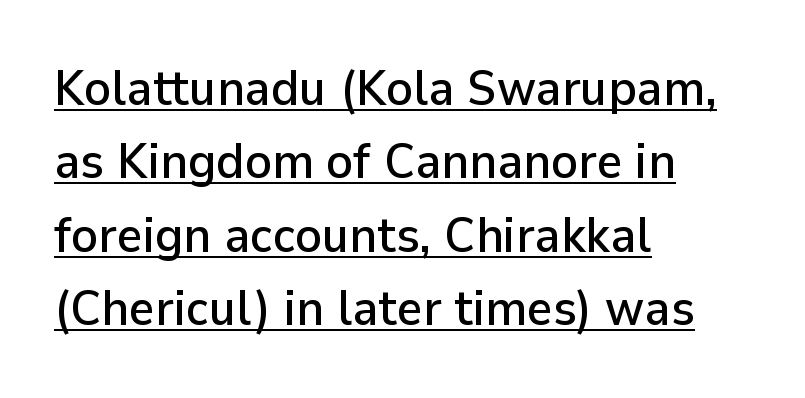
The image shows 50 px sans-serif type, upright; set left-aligned, normal line spacing (1.47x), normal letter spacing, underlined; low stroke contrast and a medium x-height.
